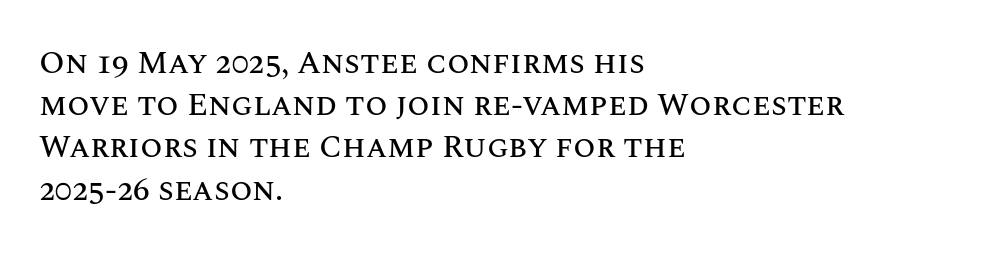
Q: Is the text italic (slanted)? A: No, it is upright.
Q: Is the text underlined? A: No.
Q: How is the paragraph aligned? A: Left-aligned.
Q: Is the spacing between letters normal or unusually wide? A: Normal.
Q: Is the spacing between lines tight, normal or loose? A: Normal.
Q: Width (condensed, normal, or wide)? A: Normal.
Q: Stroke contrast? A: Medium.
Q: x-height? A: Large.
Q: Monospaced? A: No.
